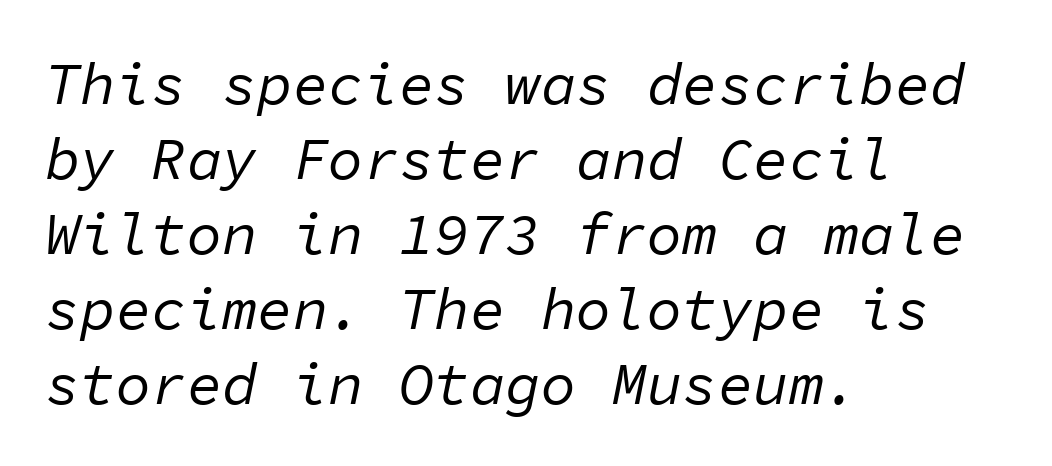
The image shows 59 px regular-weight type, italic (leaning right), monospaced; set left-aligned, normal line spacing (1.27x), normal letter spacing, not underlined; low stroke contrast and a medium x-height.
